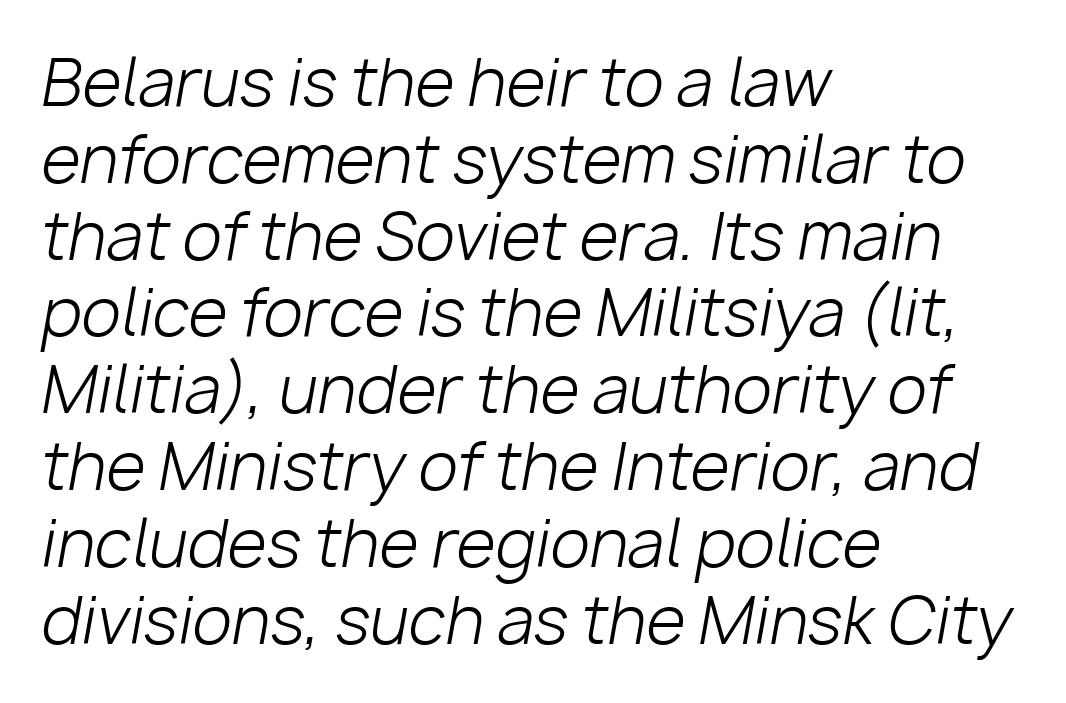
Q: Is the text bold? A: No.
Q: Is the text italic (slanted)? A: Yes, it leans right by about 10 degrees.
Q: Is the text underlined? A: No.
Q: How is the paragraph aligned? A: Left-aligned.
Q: Is the spacing between letters normal or unusually wide? A: Normal.
Q: Width (condensed, normal, or wide)? A: Normal.
Q: Stroke contrast? A: Low.
Q: x-height? A: Medium.
Q: Monospaced? A: No.
